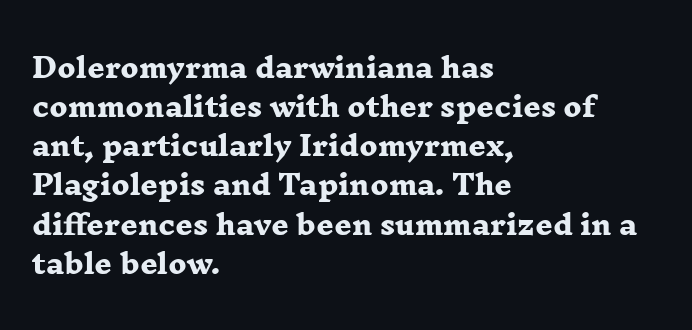
In terms of leading, this rendering sits right in the middle. Has an underline been added? It has not. In terms of weight, the rendering is a true, heavy bold. Each word holds together tightly as a unit, with standard inter-letter gaps.
